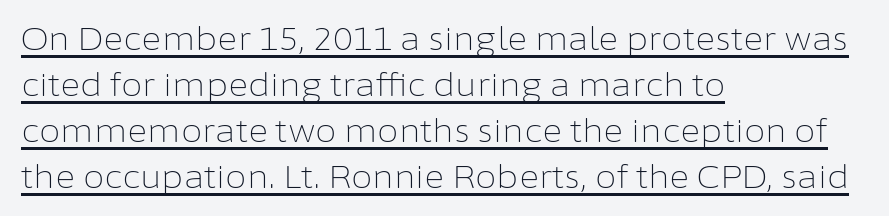
The image shows 31 px light sans-serif type, upright; set left-aligned, normal line spacing (1.48x), normal letter spacing, underlined; low stroke contrast and a medium x-height.
